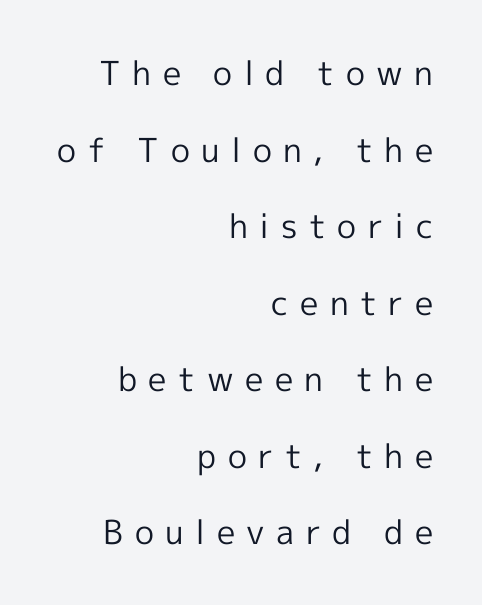
{"serif": "no", "italic": "no", "bold": "no", "weight": "regular", "width": "normal", "x_height": "medium", "monospaced": "no", "underline": "no", "align": "right", "line_spacing": "loose", "line_spacing_ratio": 2.32, "letter_spacing": "wide", "letter_spacing_em": 0.35, "glyph_px": 33}
